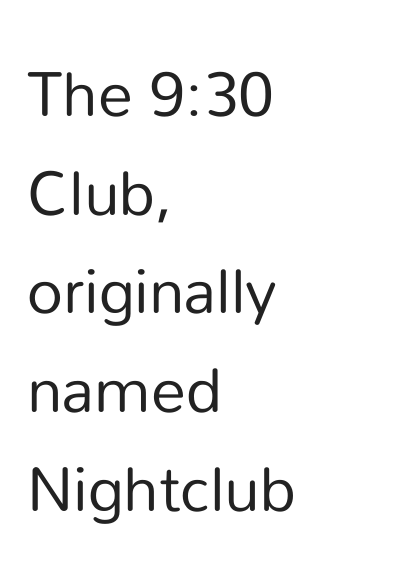
Q: Is the text bold? A: No.
Q: Is the text italic (slanted)? A: No, it is upright.
Q: Is the typeface a serif or a sans-serif typeface? A: Sans-serif.
Q: Is the text underlined? A: No.
Q: How is the paragraph aligned? A: Left-aligned.
Q: Is the spacing between letters normal or unusually wide? A: Normal.
Q: Is the spacing between lines tight, normal or loose? A: Normal.
Q: Width (condensed, normal, or wide)? A: Normal.
Q: Stroke contrast? A: Low.
Q: x-height? A: Medium.
Q: Monospaced? A: No.
